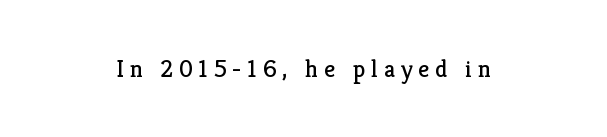
Rendered with straight, roman letterforms. Bare-footed words on every line. Stem width sits at or under what a default text font uses. One-word summary of the alignment: center.
